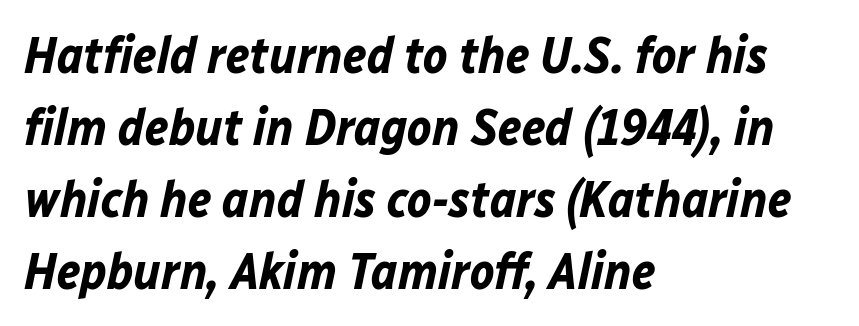
Q: Is the text bold? A: Yes.
Q: Is the text italic (slanted)? A: Yes, it leans right by about 12 degrees.
Q: Is the text underlined? A: No.
Q: How is the paragraph aligned? A: Left-aligned.
Q: Is the spacing between letters normal or unusually wide? A: Normal.
Q: Is the spacing between lines tight, normal or loose? A: Normal.
Q: Width (condensed, normal, or wide)? A: Normal.
Q: Stroke contrast? A: Low.
Q: x-height? A: Medium.
Q: Monospaced? A: No.
